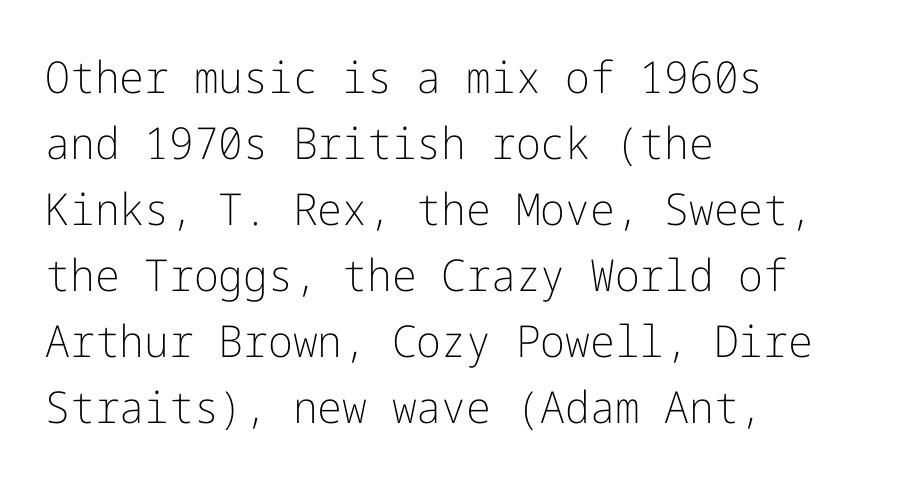
The image shows 44 px light sans-serif type, upright; set left-aligned, normal line spacing (1.5x), normal letter spacing, not underlined; low stroke contrast and a medium x-height.
